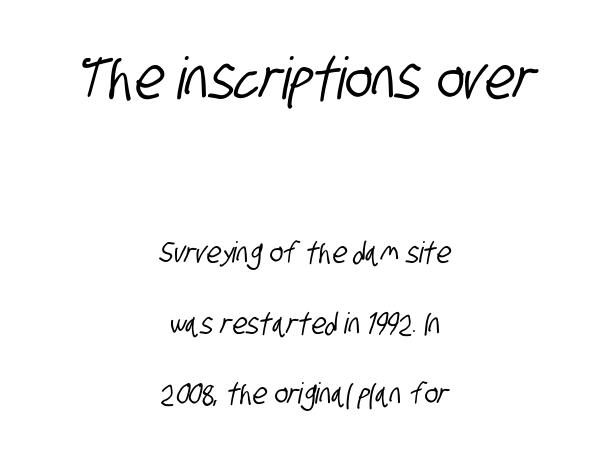
The image shows 58 px condensed sans-serif type; set centered, loose line spacing (2.44x), normal letter spacing, not underlined; the first (top) block is 2.0x larger; low stroke contrast and a large x-height.
